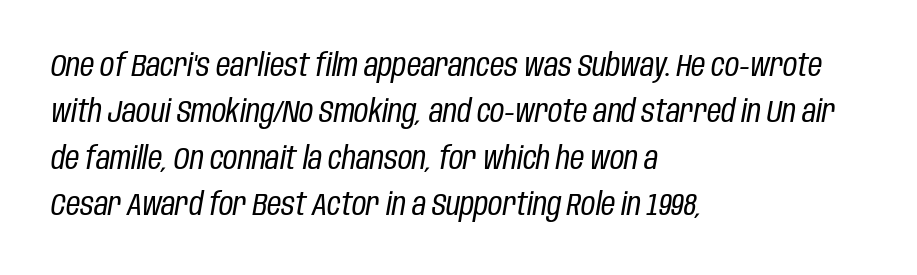
The image shows 31 px regular-weight, condensed type, italic (leaning right); set left-aligned, normal line spacing (1.5x), normal letter spacing, not underlined; low stroke contrast and a large x-height.
